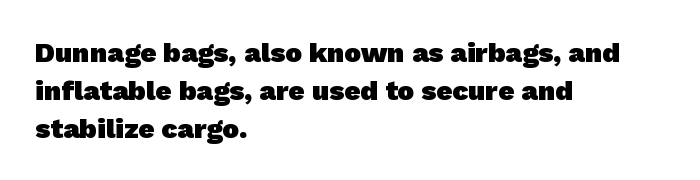
{"serif": "no", "bold": "yes", "weight": "heavy", "width": "normal", "stroke_contrast": "low", "x_height": "medium", "monospaced": "no", "underline": "no", "align": "left", "line_spacing": "normal", "line_spacing_ratio": 1.35, "letter_spacing": "normal", "letter_spacing_em": 0.0, "glyph_px": 28}
